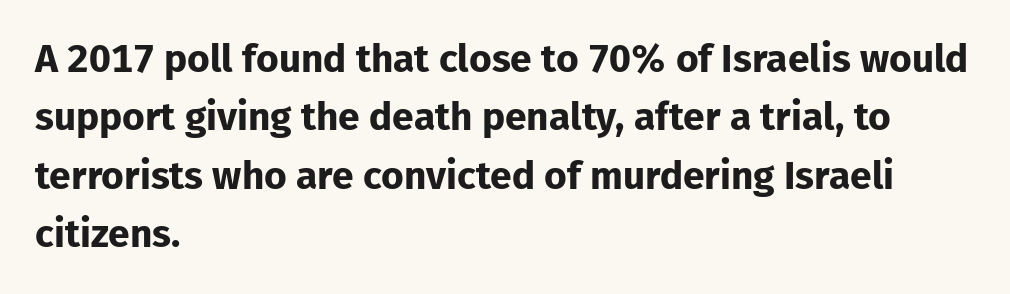
Q: Is the text bold? A: Yes.
Q: Is the text italic (slanted)? A: No, it is upright.
Q: Is the typeface a serif or a sans-serif typeface? A: Sans-serif.
Q: Is the text underlined? A: No.
Q: How is the paragraph aligned? A: Left-aligned.
Q: Is the spacing between letters normal or unusually wide? A: Normal.
Q: Is the spacing between lines tight, normal or loose? A: Normal.
Q: Width (condensed, normal, or wide)? A: Normal.
Q: Stroke contrast? A: Low.
Q: x-height? A: Medium.
Q: Monospaced? A: No.
